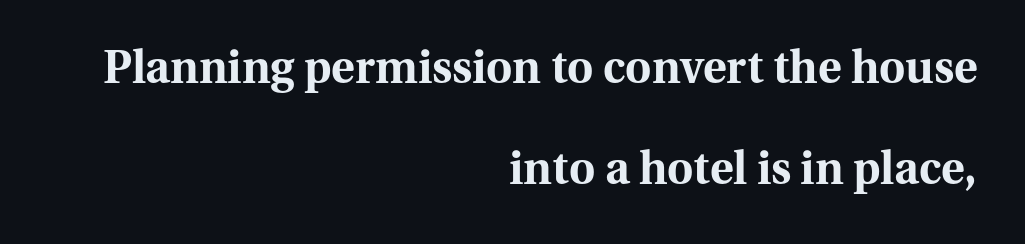
The image shows 45 px bold serif type, upright; set right-aligned, loose line spacing (2.25x), normal letter spacing, not underlined; medium stroke contrast and a medium x-height.
